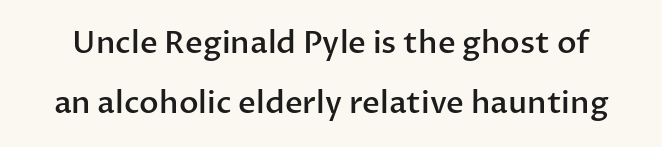
Q: Is the text bold? A: Semi-bold.
Q: Is the text italic (slanted)? A: No, it is upright.
Q: Is the typeface a serif or a sans-serif typeface? A: Sans-serif.
Q: Is the text underlined? A: No.
Q: Is the spacing between letters normal or unusually wide? A: Normal.
Q: Is the spacing between lines tight, normal or loose? A: Loose.
Q: Width (condensed, normal, or wide)? A: Normal.
Q: Stroke contrast? A: Low.
Q: x-height? A: Medium.
Q: Monospaced? A: No.
